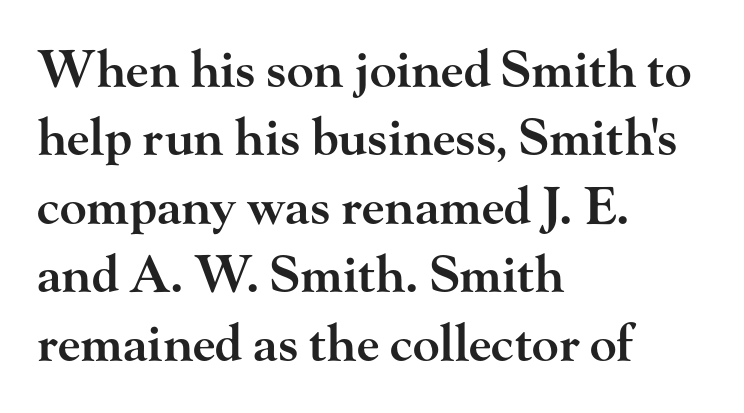
Words float on clear page, feet unadorned. Firm but not heavy-handed strokes: this text is semibold. Words appear dense and cohesive because spacing is normal. Small tapered or slab feet sit at the stroke ends, so this counts as serif. Alignment: flush left. It's the straight-up-and-down kind of type.
